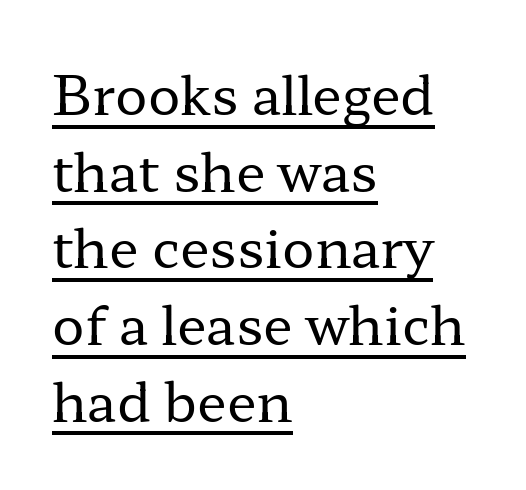
Somebody hit Ctrl+U on this one — the words are underlined. Compared with typical paragraphs, the rows here are spaced about the same. The letterforms sit at book weight or below. The passage is arranged the way most books set body copy — flush left.
